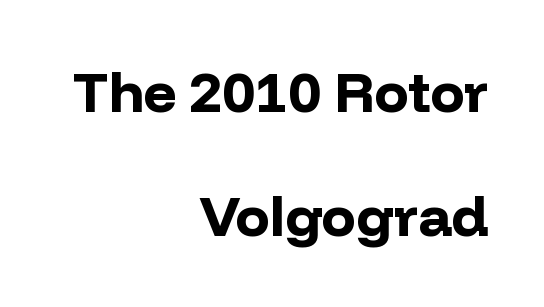
Strokes here are thick enough to call this a true bold. Every row of glyphs terminates at an identical x-position on the right. Every character sits straight up, as roman type does. Each row of text sits above clean, open space. Is this a fixed-width face? No — the glyphs have proportional, varying widths. Nope, no serifs anywhere on these letters.
